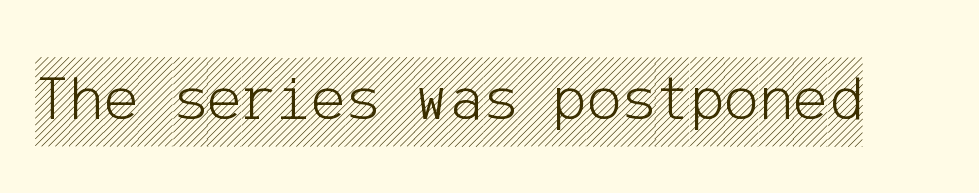
Glyph-to-glyph distance matches everyday printed text. Ascenders rise straight up at ninety degrees. A bare baseline throughout the passage.
